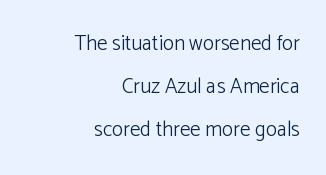
Q: Is the text bold? A: No.
Q: Is the text italic (slanted)? A: No, it is upright.
Q: Is the text underlined? A: No.
Q: How is the paragraph aligned? A: Right-aligned.
Q: Is the spacing between letters normal or unusually wide? A: Normal.
Q: Is the spacing between lines tight, normal or loose? A: Loose.
